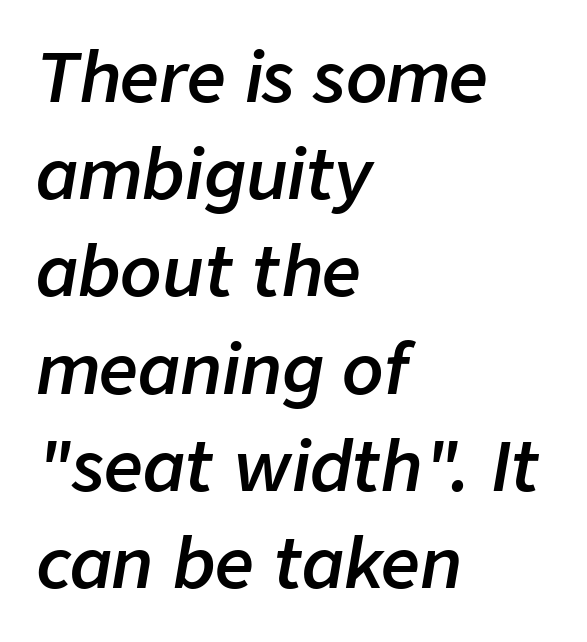
{"italic": "yes", "lean": "right", "slant_degrees": 9, "bold": "semi", "weight": "semibold", "width": "normal", "stroke_contrast": "low", "x_height": "medium", "monospaced": "no", "underline": "no", "align": "left", "line_spacing": "normal", "line_spacing_ratio": 1.43, "letter_spacing": "normal", "letter_spacing_em": 0.0, "glyph_px": 68}
